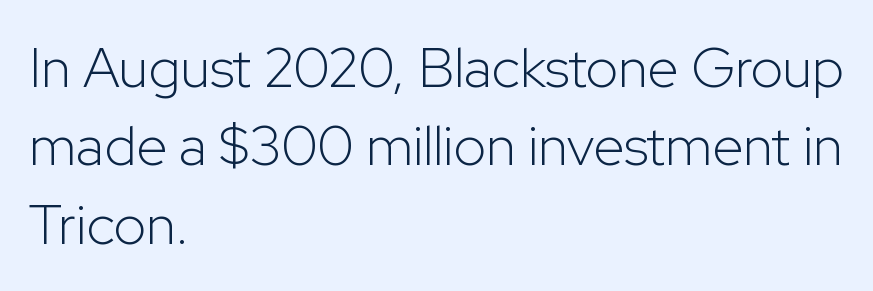
I'd call this a sans setting — the letters go barefoot. Nothing heavy about these letters — not bold at all. Spacing verdict: proportional, widths tailored to each character. Designer's note — italics off, roman on. The ragged edge is on the right, which tells us the setting is flush left. The gaps between neighbouring characters are ordinary and unremarkable.
